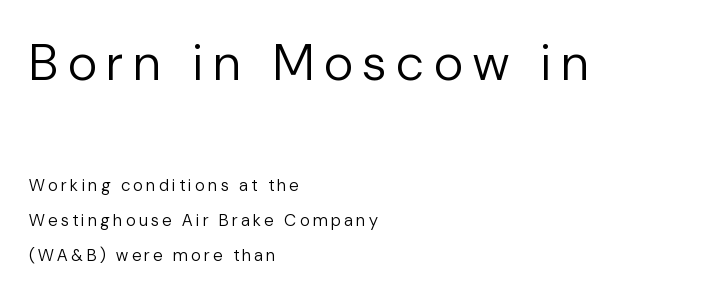
{"serif": "no", "italic": "no", "bold": "no", "weight": "regular", "width": "normal", "stroke_contrast": "low", "x_height": "medium", "monospaced": "no", "underline": "no", "align": "left", "line_spacing": "loose", "line_spacing_ratio": 2.05, "letter_spacing": "wide", "letter_spacing_em": 0.21, "larger_block": "first", "size_ratio": 3.0, "glyph_px": 51}
